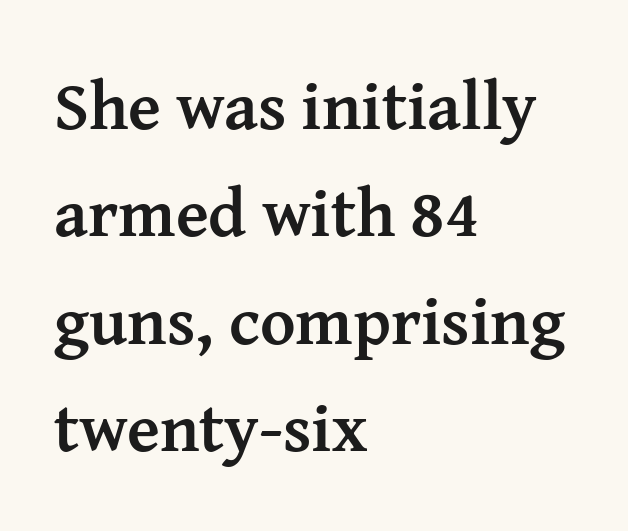
{"serif": "yes", "italic": "no", "bold": "yes", "weight": "semibold", "width": "normal", "stroke_contrast": "medium", "x_height": "medium", "monospaced": "no", "underline": "no", "align": "left", "line_spacing": "normal", "line_spacing_ratio": 1.58, "letter_spacing": "normal", "letter_spacing_em": 0.0, "glyph_px": 68}
